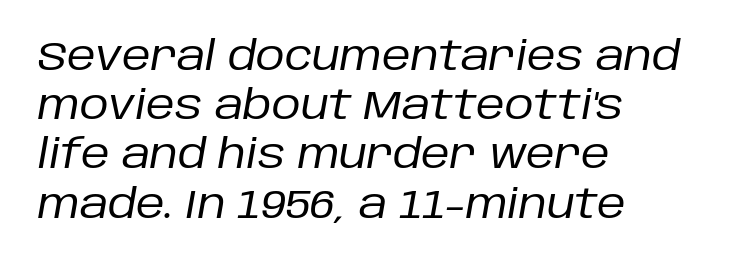
The image shows 40 px regular-weight type, italic (leaning right); set left-aligned, line spacing 1.23x, normal letter spacing, not underlined; low stroke contrast and a large x-height.
